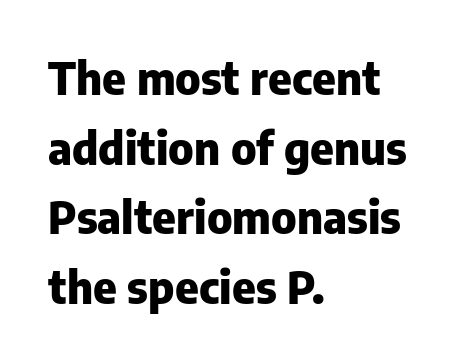
The image shows 45 px heavy sans-serif type, upright; set left-aligned, normal line spacing (1.55x), normal letter spacing, not underlined; low stroke contrast and a medium x-height.
